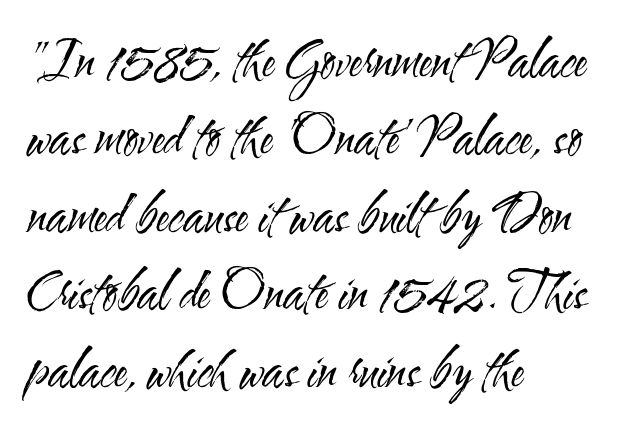
Q: Is the text bold? A: No.
Q: Is the text italic (slanted)? A: Yes.
Q: Is the typeface a serif or a sans-serif typeface? A: Sans-serif.
Q: Is the text underlined? A: No.
Q: How is the paragraph aligned? A: Left-aligned.
Q: Is the spacing between letters normal or unusually wide? A: Normal.
Q: Is the spacing between lines tight, normal or loose? A: Normal.
Q: Width (condensed, normal, or wide)? A: Condensed.
Q: Stroke contrast? A: Medium.
Q: x-height? A: Small.
Q: Monospaced? A: No.
